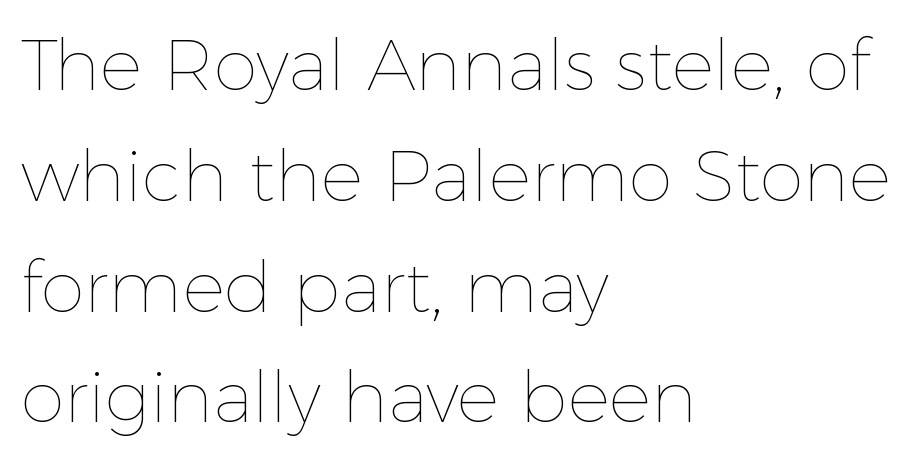
This sample has the flowing, uneven cadence of proportional lettering. Notice how the stems are strictly vertical — no italics here. The cut favours lightness, reaching ordinary text weight at its darkest. The space directly below the letters is spotless. Quick note: interline space is typical. The rag falls on the right side of this text block.
